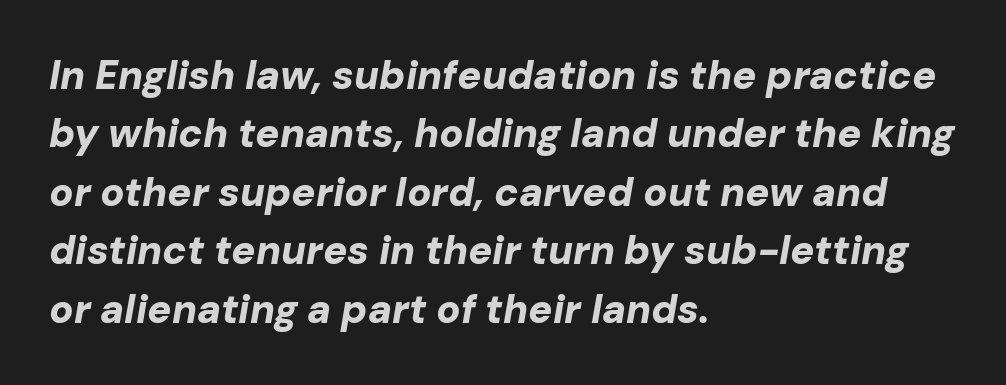
The font is running at its bold setting. Do the characters align in a grid? No, the font is proportional. Standard letterfit; no display-style spreading of the glyphs. Layout note: lines flush left. Line spacing here is normal. Yep, that's italic — everything's leaning.
